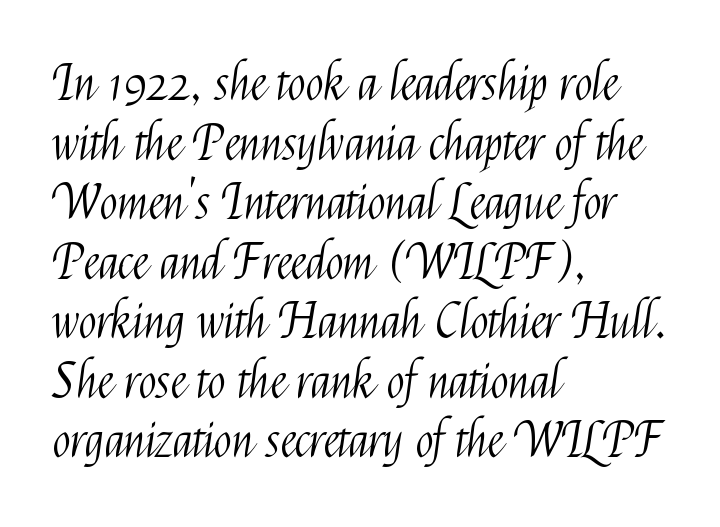
Q: Is the text bold? A: No.
Q: Is the text italic (slanted)? A: Yes.
Q: Is the typeface a serif or a sans-serif typeface? A: Sans-serif.
Q: Is the text underlined? A: No.
Q: How is the paragraph aligned? A: Left-aligned.
Q: Is the spacing between letters normal or unusually wide? A: Normal.
Q: Width (condensed, normal, or wide)? A: Condensed.
Q: Stroke contrast? A: Medium.
Q: x-height? A: Medium.
Q: Monospaced? A: No.
